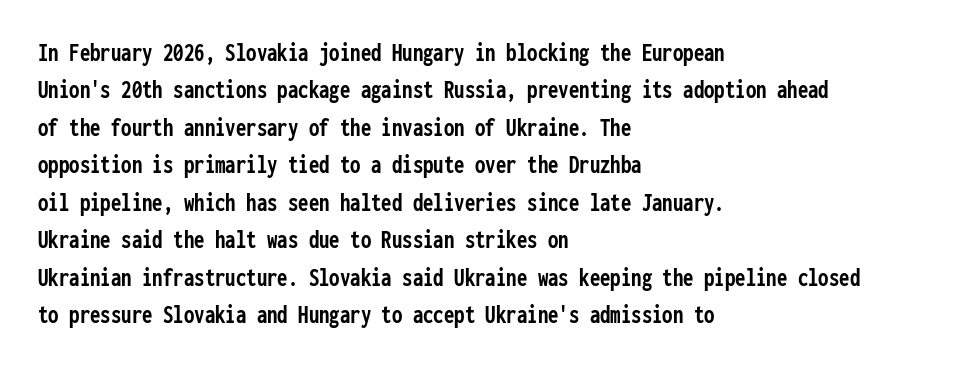
{"italic": "no", "bold": "yes", "underline": "no", "align": "left", "line_spacing": "normal", "line_spacing_ratio": 1.44, "letter_spacing": "normal", "letter_spacing_em": 0.0, "glyph_px": 26}
